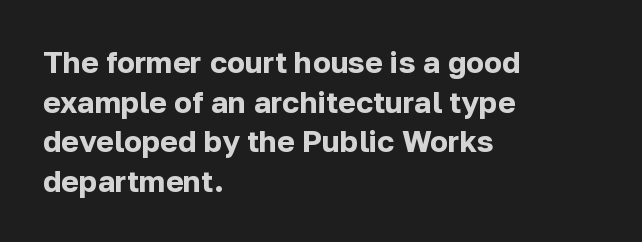
Plenty of ink on the page — the face is bold. The letters stand straight up with perfectly vertical stems. The letters carry no serifs — their stems end cleanly without finishing strokes. Is the letter spacing exaggerated? No — it looks like the ordinary default. Line spacing here is normal.
